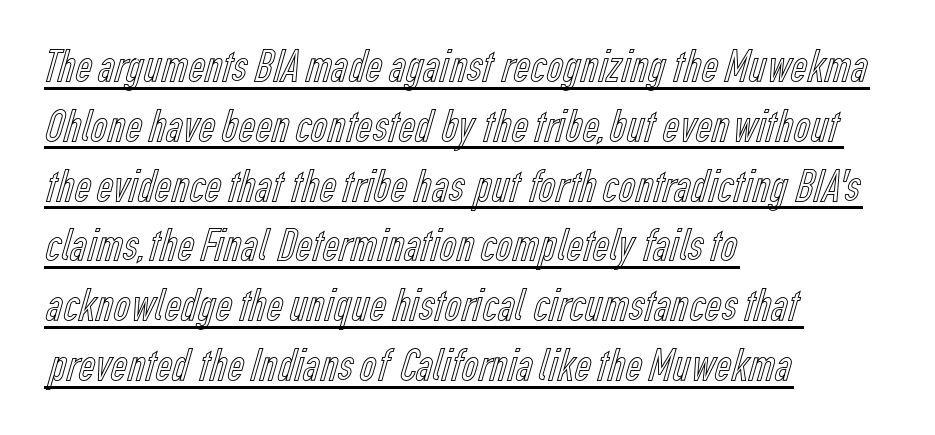
The image shows 46 px condensed type; set left-aligned, normal line spacing (1.3x), normal letter spacing, underlined; a medium x-height.
